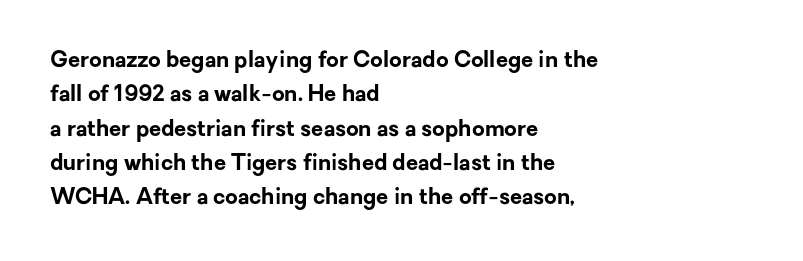
{"italic": "no", "bold": "yes", "underline": "no", "align": "left", "line_spacing": "normal", "line_spacing_ratio": 1.56, "letter_spacing": "normal", "letter_spacing_em": 0.0, "glyph_px": 22}
